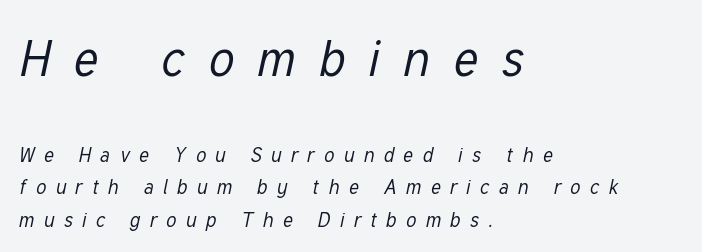
{"italic": "yes", "lean": "right", "slant_degrees": 12, "bold": "no", "weight": "regular", "width": "condensed", "stroke_contrast": "low", "x_height": "medium", "monospaced": "no", "underline": "no", "align": "left", "line_spacing": "normal", "line_spacing_ratio": 1.62, "letter_spacing": "wide", "letter_spacing_em": 0.48, "larger_block": "first", "size_ratio": 2.5, "glyph_px": 50}
